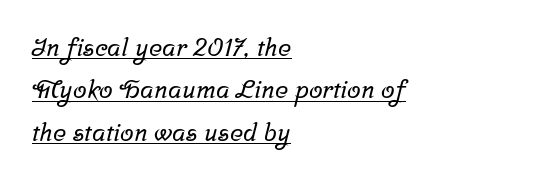
One glance says typical: line gaps are just what's usual. Looks like someone drew a line under every word here. The horizontal fit of the characters is conventional and even. Horizontally, the lines are justified to the leading edge only.
